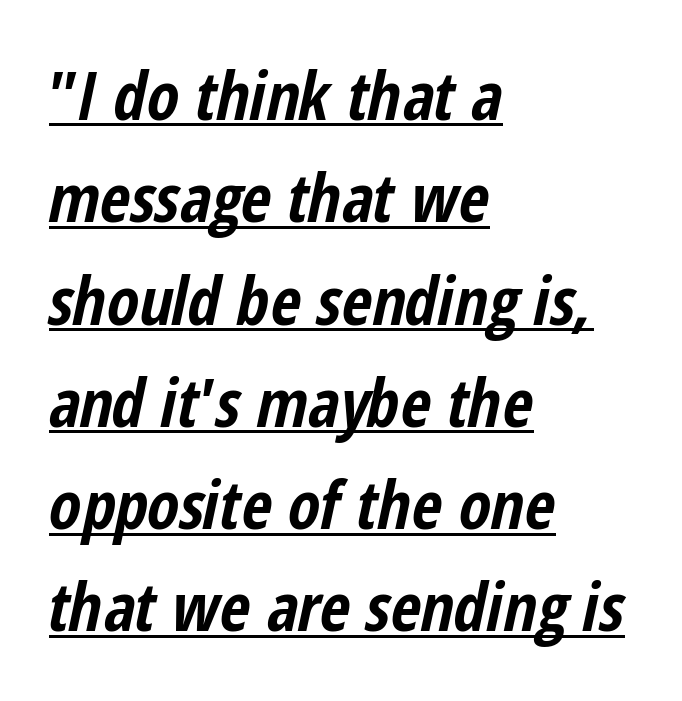
The image shows 66 px bold, condensed type, italic (leaning right); set left-aligned, normal line spacing (1.55x), normal letter spacing, underlined; low stroke contrast and a medium x-height.
